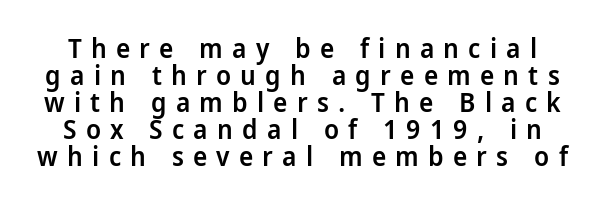
Ascenders rise straight up at ninety degrees. Slightly chunky letters — semibold, I'd say, not full bold. The line texture is sparse and dotted thanks to wide tracking. Nobody drew a line under any word here. The vertical gap from one line to the next is small.
